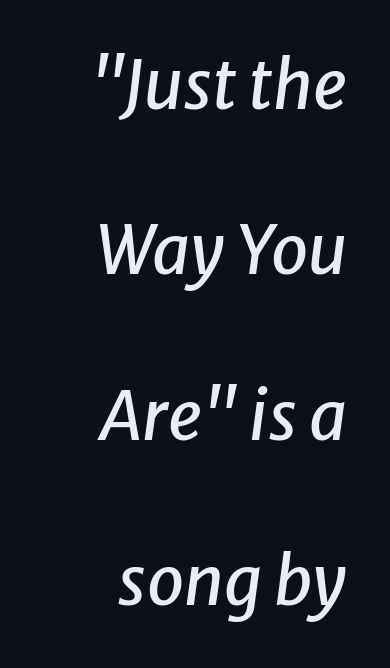
Varying glyph widths throughout — classic text-font behaviour. The tracking reads as untouched default to a designer's eye. This sample trades compactness for vertical openness between lines. These lines stack with their right ends in a neat column. The passage shown is not underscored anywhere. In terms of posture, this sample is oblique.
